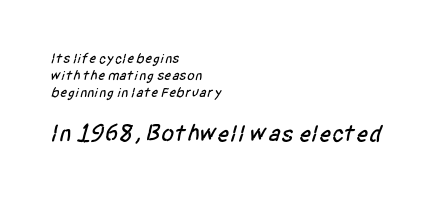
The image shows 24 px text type; set left-aligned, line spacing 1.22x, normal letter spacing, not underlined; the second (bottom) block is 1.71x larger.
